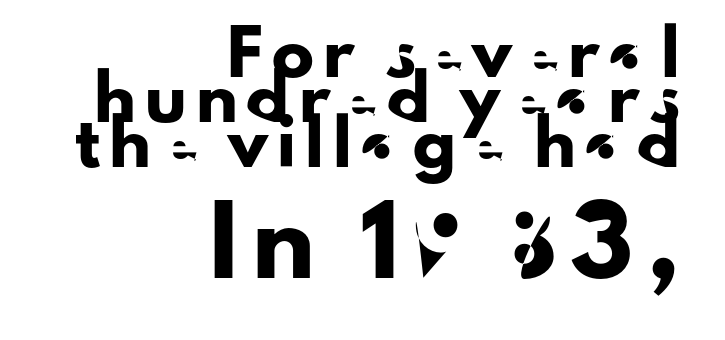
{"serif": "no", "italic": "no", "width": "normal", "stroke_contrast": "low", "x_height": "small", "monospaced": "no", "underline": "no", "align": "right", "line_spacing": "tight", "line_spacing_ratio": 1.07, "letter_spacing": "wide", "letter_spacing_em": 0.22, "larger_block": "second", "size_ratio": 1.5, "glyph_px": 63}
